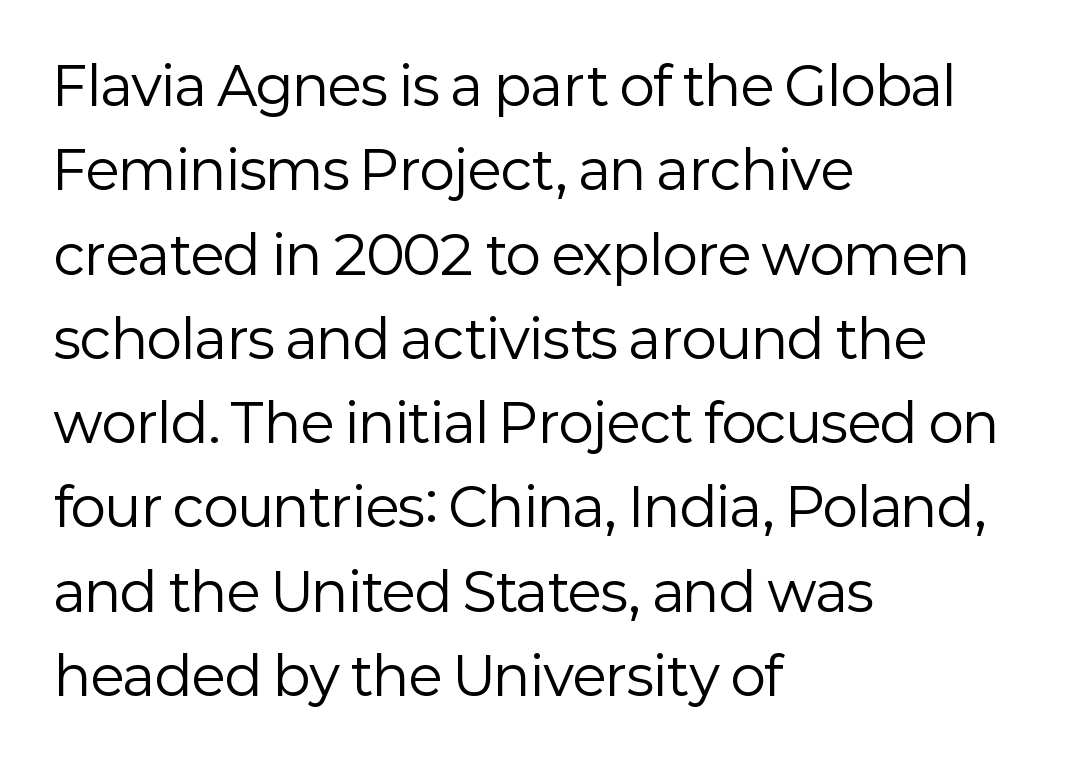
The font's upright variant was chosen for this text. These lines are rendered in a variable-pitch font. Line spacing here is normal. The passage shown is not underscored anywhere.
